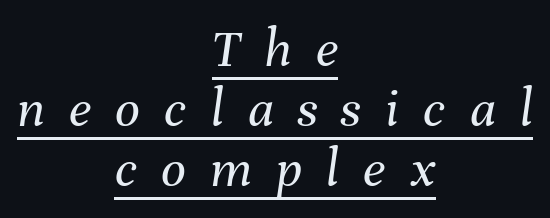
Q: Is the text bold? A: No.
Q: Is the text italic (slanted)? A: Yes, it leans right by about 8 degrees.
Q: Is the text underlined? A: Yes.
Q: How is the paragraph aligned? A: Centered.
Q: Is the spacing between letters normal or unusually wide? A: Unusually wide.
Q: Is the spacing between lines tight, normal or loose? A: Tight.
Q: Width (condensed, normal, or wide)? A: Normal.
Q: Stroke contrast? A: Medium.
Q: x-height? A: Medium.
Q: Monospaced? A: No.
